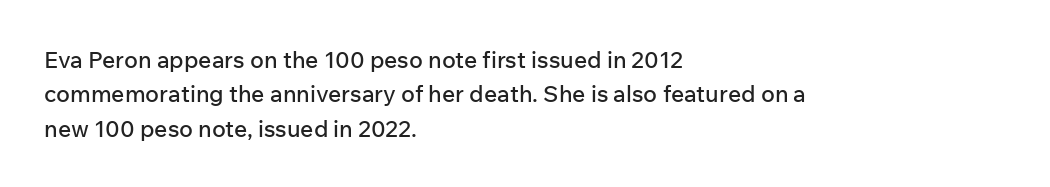
The image shows 23 px text type, upright; set left-aligned, normal line spacing (1.49x), normal letter spacing, not underlined.
